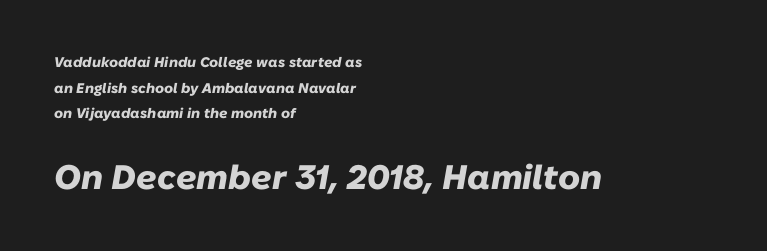
{"italic": "yes", "lean": "right", "slant_degrees": 10, "bold": "yes", "weight": "heavy", "width": "normal", "stroke_contrast": "low", "x_height": "medium", "monospaced": "no", "underline": "no", "align": "left", "line_spacing_ratio": 1.83, "letter_spacing": "normal", "letter_spacing_em": 0.0, "larger_block": "second", "size_ratio": 2.43, "glyph_px": 34}
